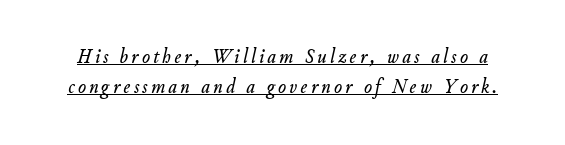
The image shows 21 px text type, italic (leaning right); set normal line spacing (1.43x), underlined.
